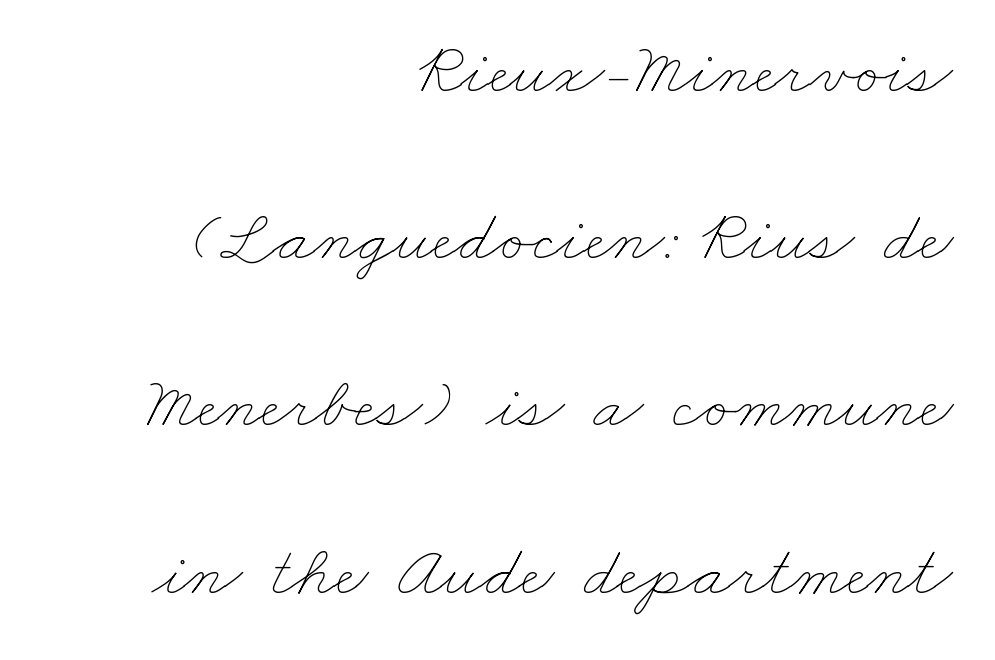
The image shows 73 px thin, wide type; set right-aligned, loose line spacing (2.29x), normal letter spacing, not underlined; low stroke contrast and a small x-height.
